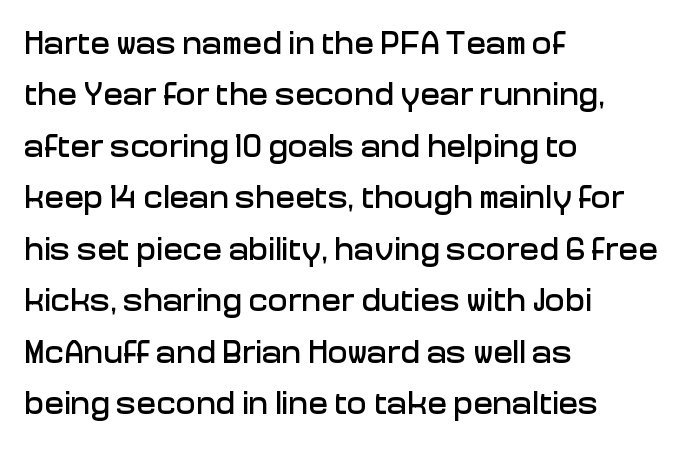
Q: Is the text italic (slanted)? A: No, it is upright.
Q: Is the typeface a serif or a sans-serif typeface? A: Sans-serif.
Q: Is the text underlined? A: No.
Q: How is the paragraph aligned? A: Left-aligned.
Q: Is the spacing between letters normal or unusually wide? A: Normal.
Q: Is the spacing between lines tight, normal or loose? A: Normal.
Q: Width (condensed, normal, or wide)? A: Normal.
Q: Stroke contrast? A: Low.
Q: x-height? A: Medium.
Q: Monospaced? A: No.
